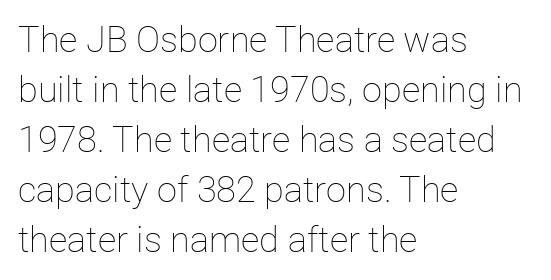
The gaps between neighbouring characters are ordinary and unremarkable. The lines are quadded left. Baseline-to-baseline distance is the conventional proportion of letter height. The specimen reads as upright at a glance. The specimen omits any rule beneath the text block's lines.
